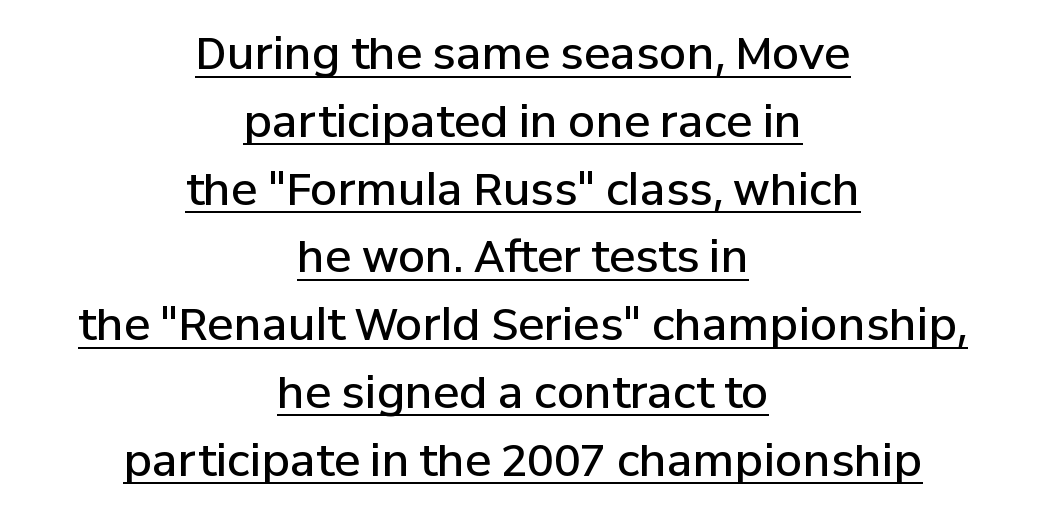
Q: Is the text bold? A: Semi-bold.
Q: Is the text italic (slanted)? A: No, it is upright.
Q: Is the typeface a serif or a sans-serif typeface? A: Sans-serif.
Q: Is the text underlined? A: Yes.
Q: How is the paragraph aligned? A: Centered.
Q: Is the spacing between letters normal or unusually wide? A: Normal.
Q: Is the spacing between lines tight, normal or loose? A: Normal.
Q: Width (condensed, normal, or wide)? A: Normal.
Q: Stroke contrast? A: Low.
Q: x-height? A: Medium.
Q: Monospaced? A: No.
